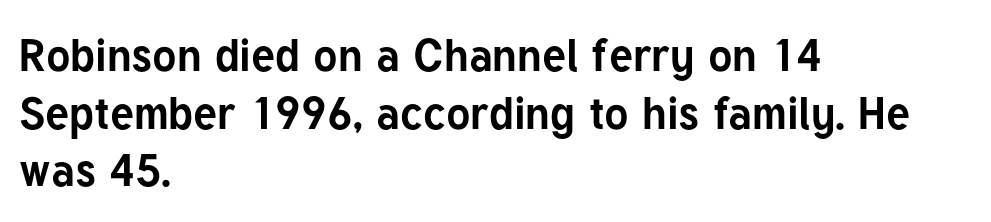
The image shows 45 px bold sans-serif type, upright; set left-aligned, normal line spacing (1.28x), normal letter spacing, not underlined; low stroke contrast and a medium x-height.
